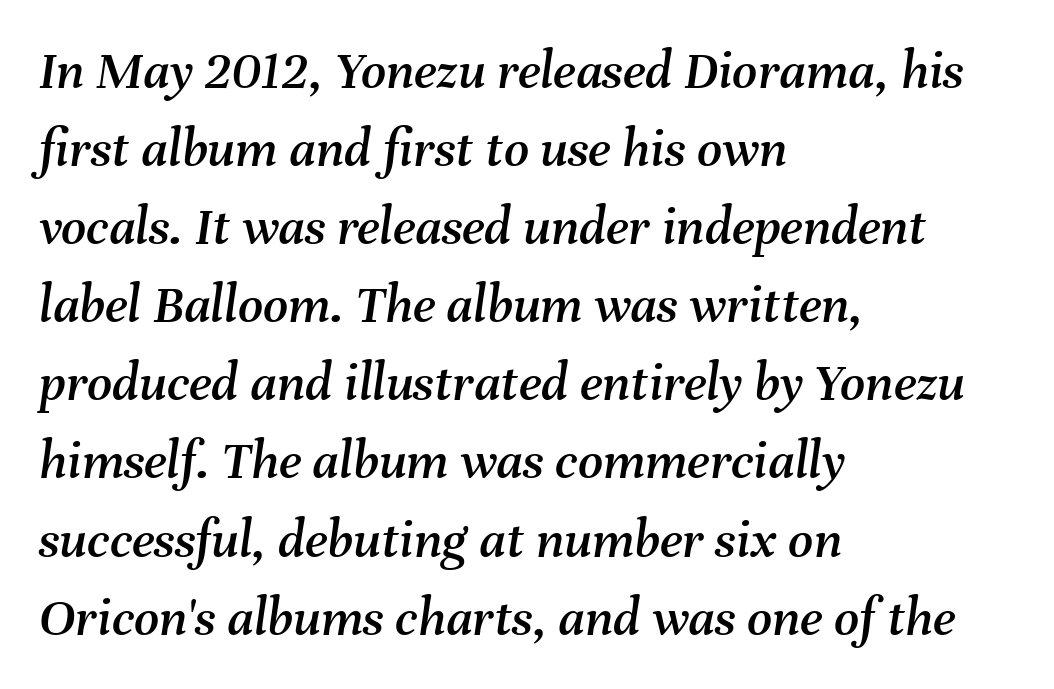
{"italic": "yes", "lean": "right", "slant_degrees": 8, "width": "normal", "stroke_contrast": "medium", "x_height": "medium", "monospaced": "no", "underline": "no", "align": "left", "line_spacing": "normal", "line_spacing_ratio": 1.42, "letter_spacing": "normal", "letter_spacing_em": 0.0, "glyph_px": 55}
